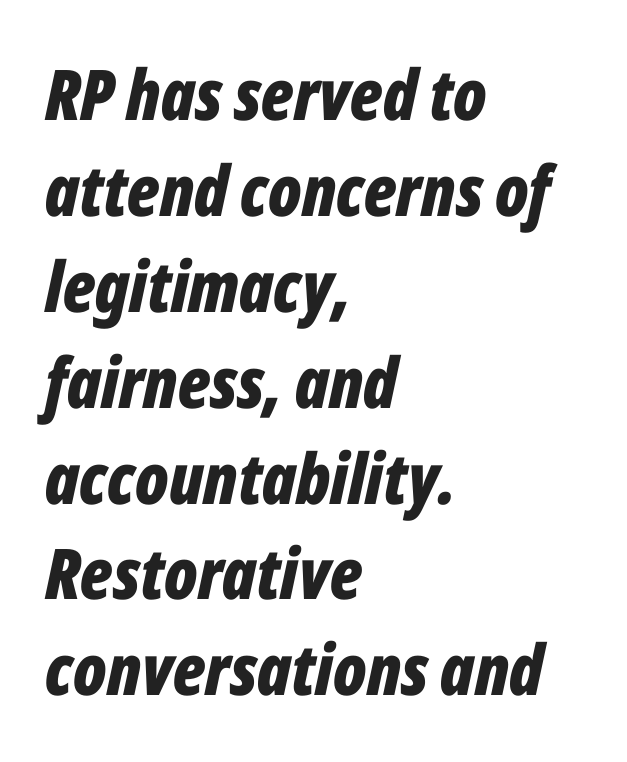
{"italic": "yes", "lean": "right", "slant_degrees": 12, "bold": "yes", "weight": "bold", "width": "condensed", "stroke_contrast": "low", "x_height": "medium", "monospaced": "no", "underline": "no", "align": "left", "line_spacing": "normal", "line_spacing_ratio": 1.37, "letter_spacing": "normal", "letter_spacing_em": 0.0, "glyph_px": 70}
